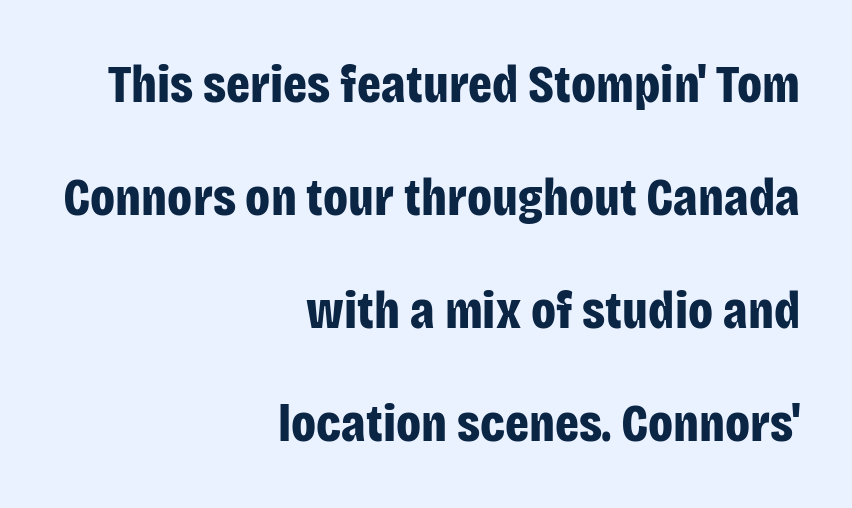
{"serif": "no", "italic": "no", "bold": "yes", "weight": "bold", "width": "condensed", "stroke_contrast": "low", "x_height": "large", "monospaced": "no", "underline": "no", "align": "right", "line_spacing": "loose", "line_spacing_ratio": 2.13, "letter_spacing": "normal", "letter_spacing_em": 0.0, "glyph_px": 53}
